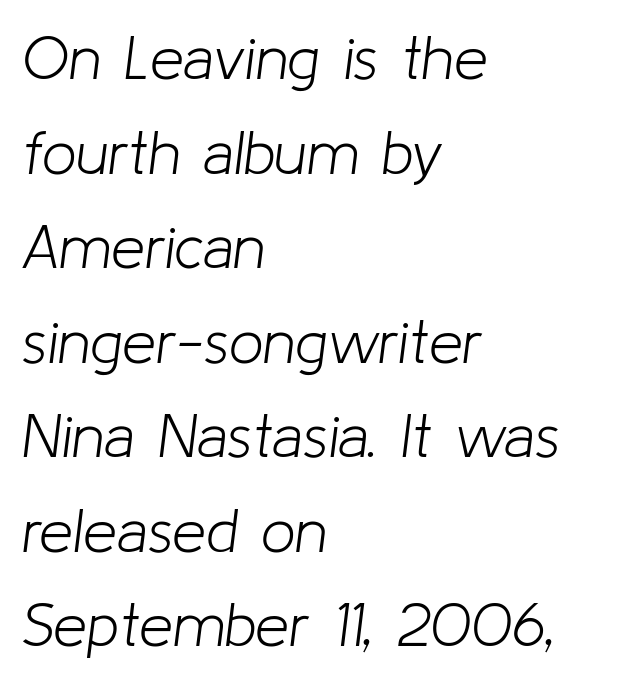
The image shows 61 px light type, italic (leaning right); set left-aligned, normal line spacing (1.55x), normal letter spacing, not underlined; low stroke contrast and a medium x-height.
